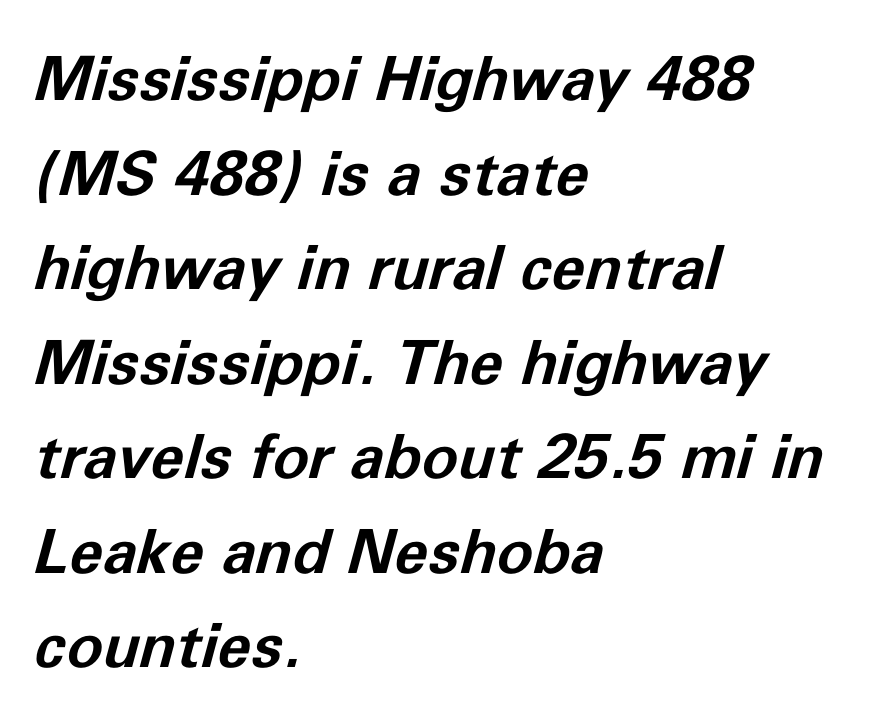
{"italic": "yes", "lean": "right", "slant_degrees": 11, "bold": "yes", "weight": "bold", "width": "normal", "stroke_contrast": "low", "x_height": "medium", "monospaced": "no", "underline": "no", "align": "left", "line_spacing": "normal", "line_spacing_ratio": 1.55, "letter_spacing": "normal", "letter_spacing_em": 0.0, "glyph_px": 61}
